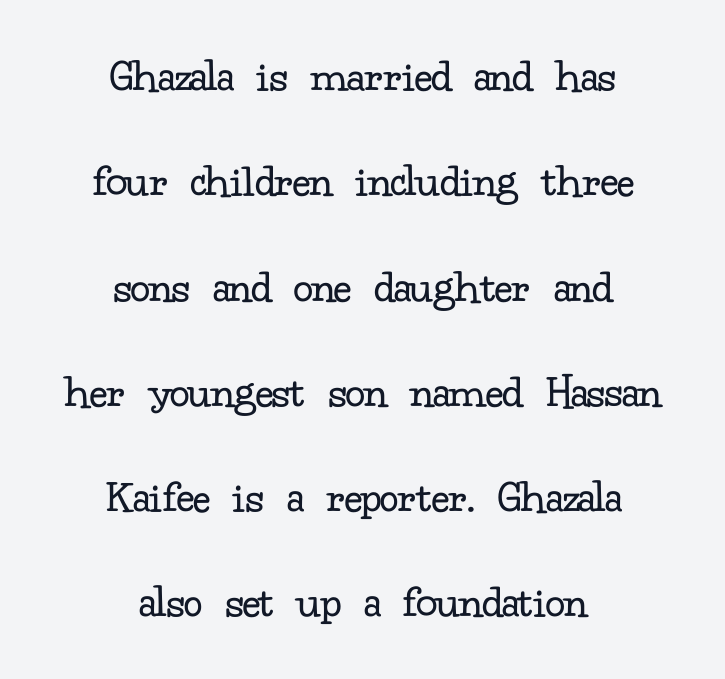
{"serif": "yes", "italic": "no", "bold": "no", "weight": "regular", "width": "normal", "stroke_contrast": "low", "x_height": "small", "monospaced": "no", "underline": "no", "align": "center", "line_spacing": "loose", "line_spacing_ratio": 2.24, "letter_spacing": "normal", "letter_spacing_em": 0.0, "glyph_px": 47}
